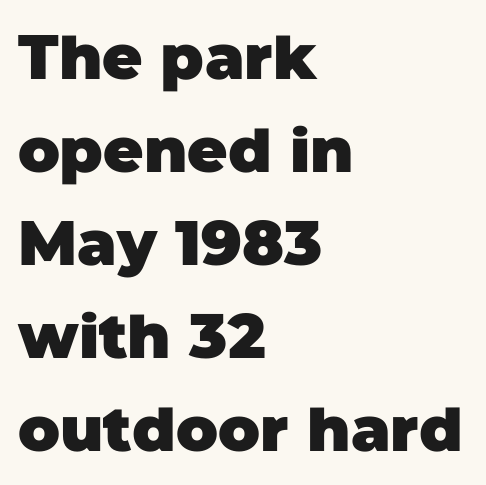
The vertical gap from one line to the next is medium. The type is set solid horizontally, with unmodified tracking. Looks like regular typesetting: each glyph gets only the width it needs. The space directly below the letters is spotless. Serifs: no, the terminals of the letterforms are clean. One-word summary of the alignment: left.
